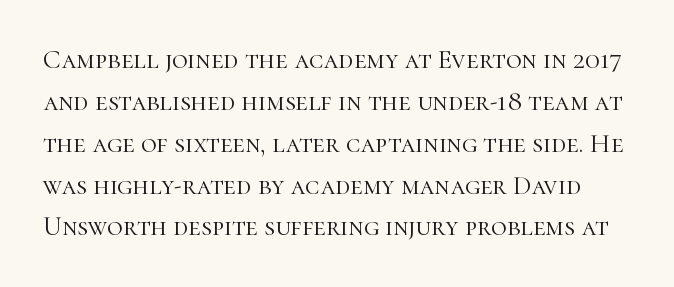
The image shows 27 px text type, upright; set normal line spacing (1.55x), normal letter spacing, not underlined.
